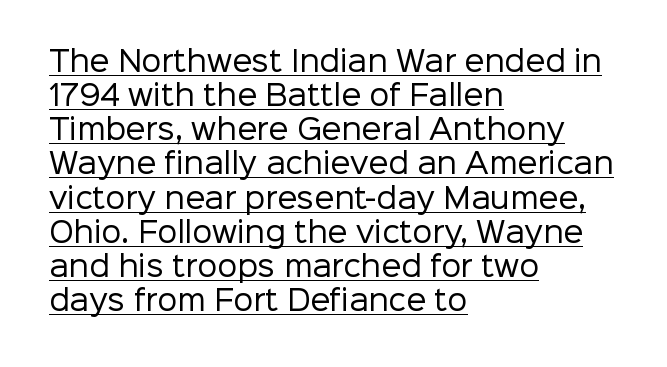
The image shows 28 px regular-weight sans-serif type, upright; set left-aligned, line spacing 1.22x, normal letter spacing, underlined; low stroke contrast and a medium x-height.
